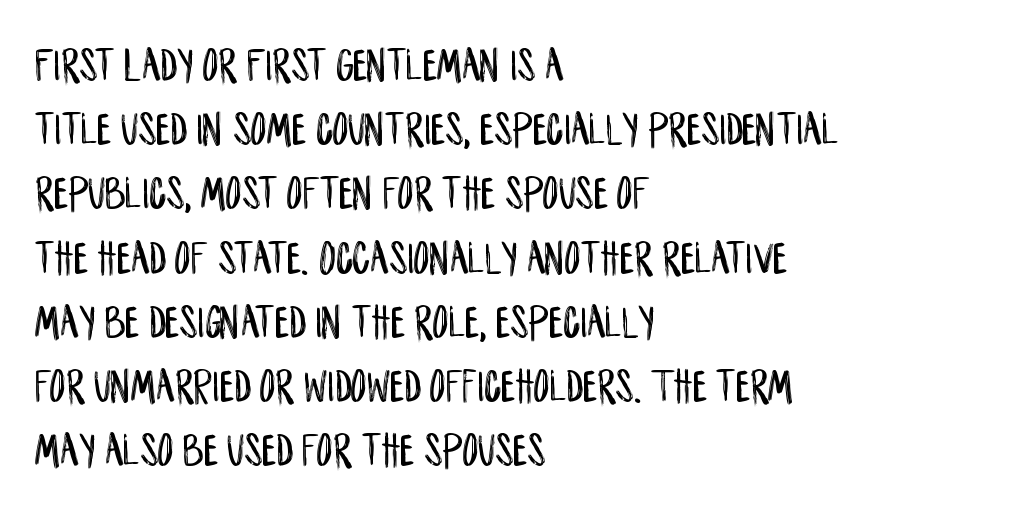
{"serif": "no", "italic": "no", "width": "condensed", "stroke_contrast": "low", "x_height": "large", "monospaced": "no", "underline": "no", "align": "left", "line_spacing": "normal", "line_spacing_ratio": 1.31, "letter_spacing": "normal", "letter_spacing_em": 0.0, "glyph_px": 49}
